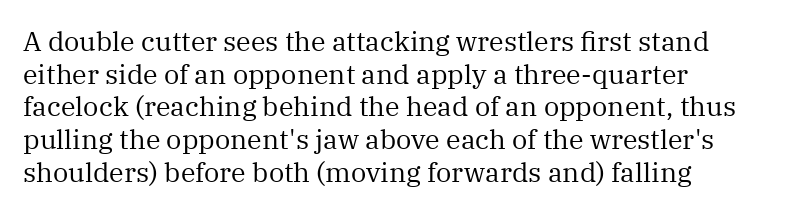
{"italic": "no", "bold": "no", "underline": "no", "align": "left", "line_spacing_ratio": 1.21, "letter_spacing": "normal", "letter_spacing_em": 0.0, "glyph_px": 27}
